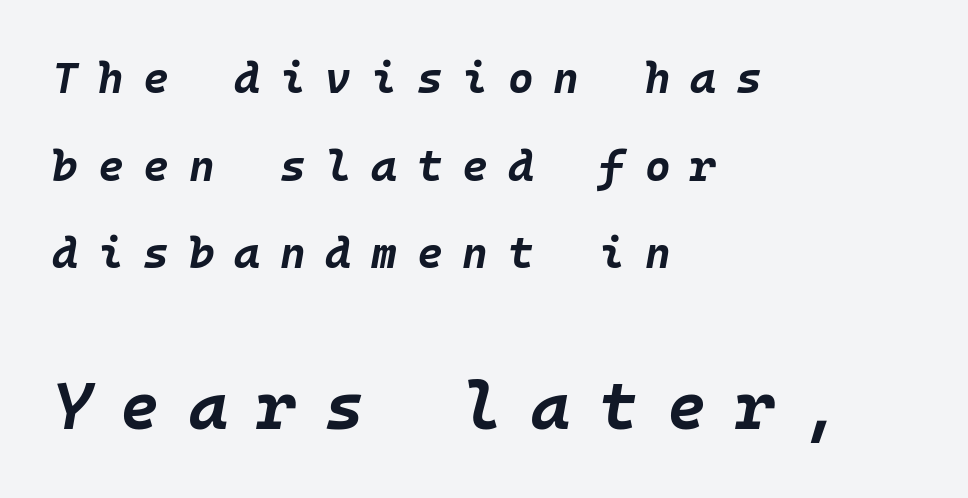
Q: Is the text bold? A: Yes.
Q: Is the text italic (slanted)? A: Yes, it leans right by about 10 degrees.
Q: Is the text underlined? A: No.
Q: How is the paragraph aligned? A: Left-aligned.
Q: Is the spacing between letters normal or unusually wide? A: Unusually wide.
Q: Is the spacing between lines tight, normal or loose? A: Loose.
Q: Which block of text is set in a larger size, the first (top) or the second (bottom)? A: The second (bottom) one.
Q: Width (condensed, normal, or wide)? A: Normal.
Q: Stroke contrast? A: Low.
Q: x-height? A: Large.
Q: Monospaced? A: Yes.
